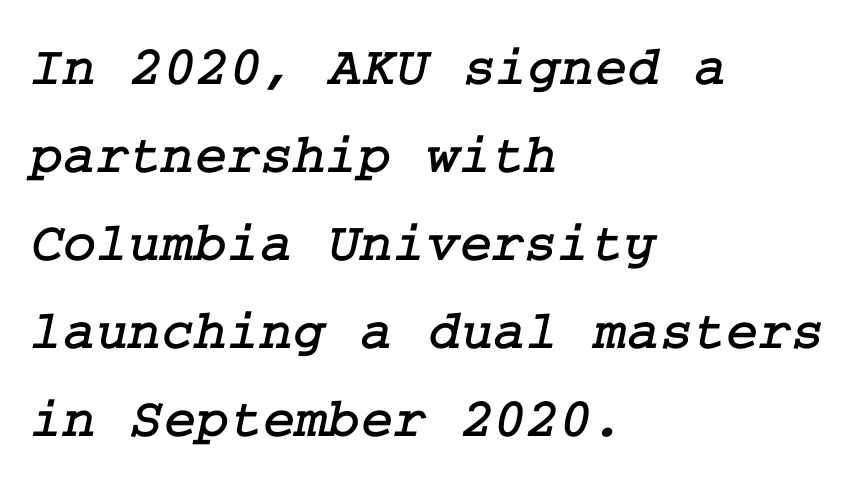
{"serif": "yes", "width": "normal", "stroke_contrast": "low", "x_height": "medium", "underline": "no", "align": "left", "line_spacing": "normal", "line_spacing_ratio": 1.57, "letter_spacing": "normal", "letter_spacing_em": 0.0, "glyph_px": 56}
